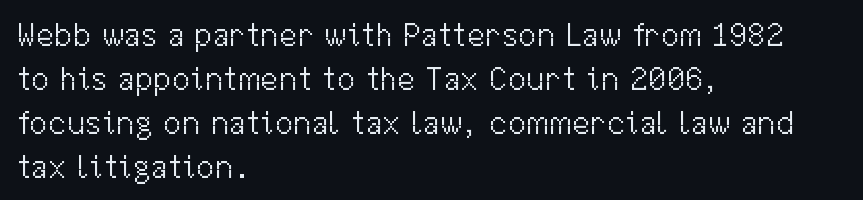
The image shows 33 px light sans-serif type, upright; set left-aligned, normal line spacing (1.33x), normal letter spacing, not underlined; medium stroke contrast and a medium x-height.
